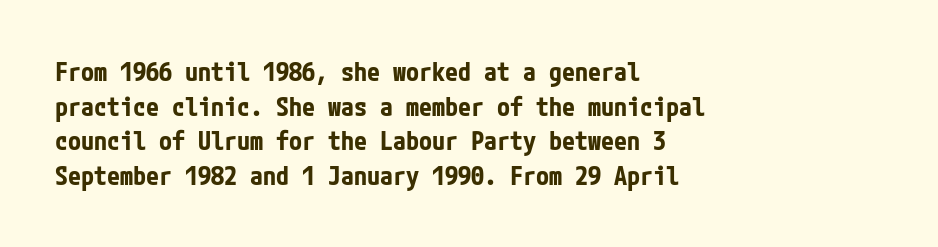
{"italic": "no", "bold": "yes", "underline": "no", "align": "left", "line_spacing": "normal", "line_spacing_ratio": 1.33, "letter_spacing": "normal", "letter_spacing_em": 0.0, "glyph_px": 26}
